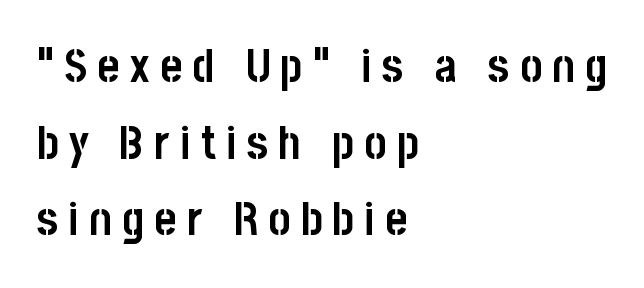
The image shows 47 px semibold, condensed sans-serif type, upright; set left-aligned, normal line spacing (1.63x), unusually wide letter spacing (+0.22 em), not underlined; low stroke contrast and a large x-height.
